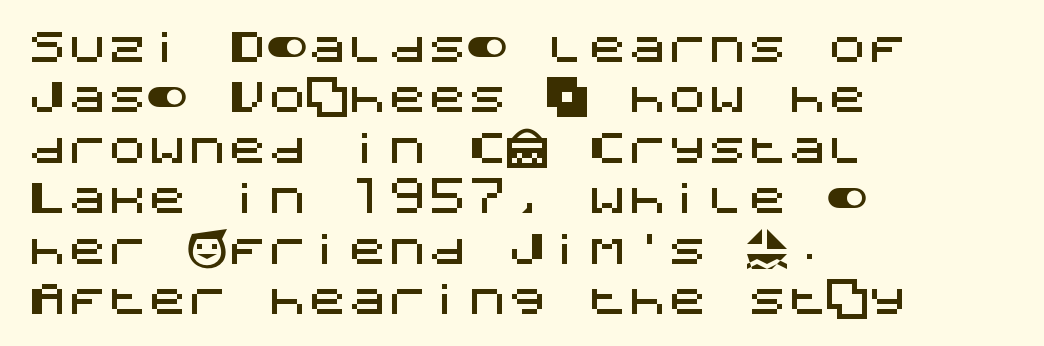
{"serif": "no", "italic": "no", "width": "normal", "stroke_contrast": "medium", "x_height": "large", "underline": "no", "align": "left", "line_spacing": "normal", "line_spacing_ratio": 1.26, "letter_spacing": "normal", "letter_spacing_em": 0.0, "glyph_px": 40}
